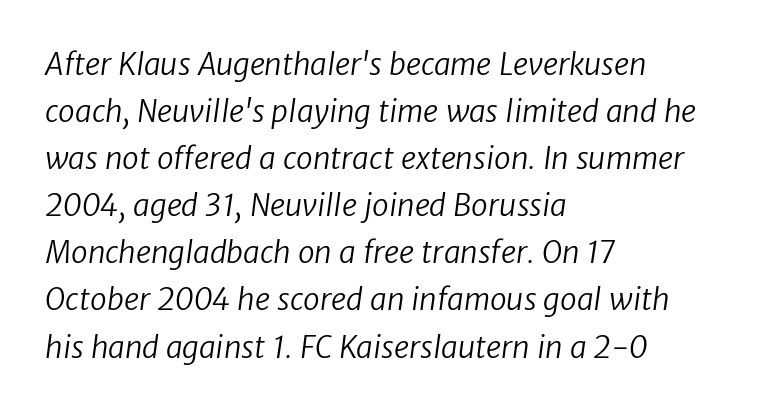
{"serif": "no", "bold": "no", "weight": "regular", "width": "normal", "stroke_contrast": "low", "x_height": "medium", "monospaced": "no", "underline": "no", "align": "left", "line_spacing": "normal", "line_spacing_ratio": 1.57, "letter_spacing": "normal", "letter_spacing_em": 0.0, "glyph_px": 30}
